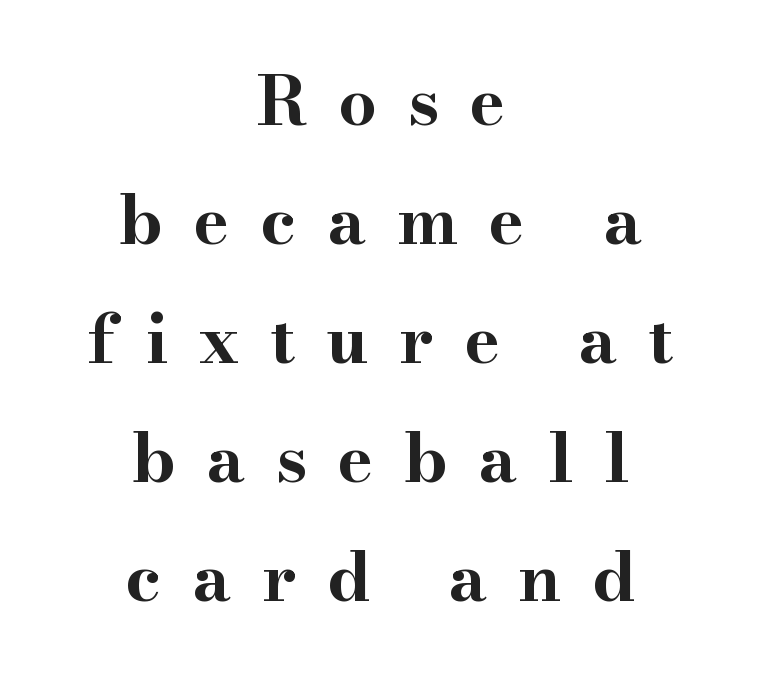
Q: Is the text bold? A: Yes.
Q: Is the text italic (slanted)? A: No, it is upright.
Q: Is the typeface a serif or a sans-serif typeface? A: Serif.
Q: Is the text underlined? A: No.
Q: How is the paragraph aligned? A: Centered.
Q: Is the spacing between letters normal or unusually wide? A: Unusually wide.
Q: Width (condensed, normal, or wide)? A: Wide.
Q: Stroke contrast? A: High.
Q: x-height? A: Small.
Q: Monospaced? A: No.
